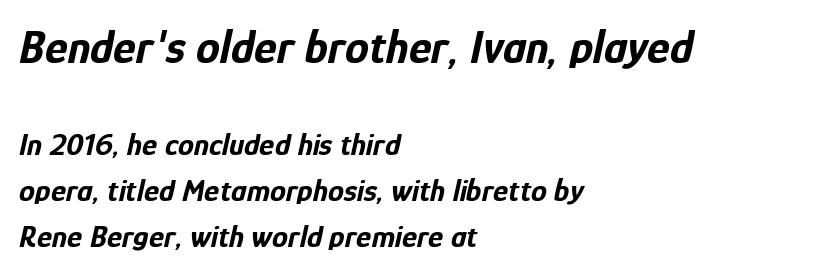
Q: Is the text bold? A: Yes.
Q: Is the text italic (slanted)? A: Yes, it leans right by about 12 degrees.
Q: Is the text underlined? A: No.
Q: How is the paragraph aligned? A: Left-aligned.
Q: Is the spacing between letters normal or unusually wide? A: Normal.
Q: Is the spacing between lines tight, normal or loose? A: Normal.
Q: Which block of text is set in a larger size, the first (top) or the second (bottom)? A: The first (top) one.
Q: Width (condensed, normal, or wide)? A: Condensed.
Q: Stroke contrast? A: Low.
Q: x-height? A: Medium.
Q: Monospaced? A: No.
